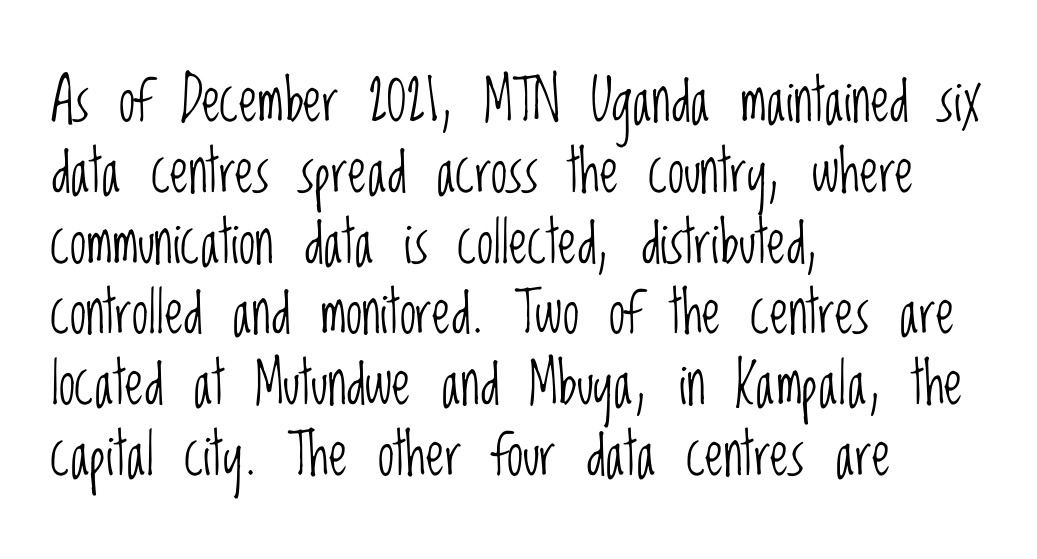
Q: Is the text bold? A: No.
Q: Is the text italic (slanted)? A: No, it is upright.
Q: Is the typeface a serif or a sans-serif typeface? A: Sans-serif.
Q: Is the text underlined? A: No.
Q: How is the paragraph aligned? A: Left-aligned.
Q: Is the spacing between letters normal or unusually wide? A: Normal.
Q: Width (condensed, normal, or wide)? A: Condensed.
Q: Stroke contrast? A: Low.
Q: x-height? A: Large.
Q: Monospaced? A: No.
